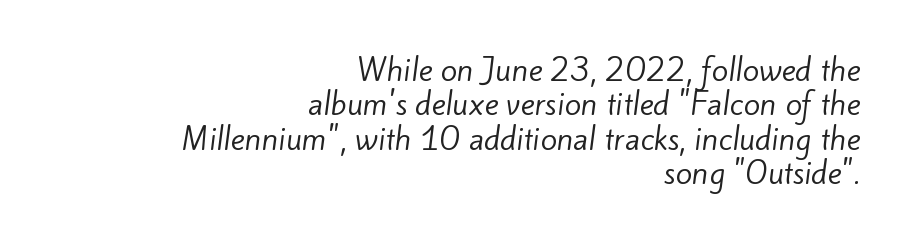
Q: Is the text bold? A: No.
Q: Is the typeface a serif or a sans-serif typeface? A: Sans-serif.
Q: Is the text underlined? A: No.
Q: How is the paragraph aligned? A: Right-aligned.
Q: Is the spacing between letters normal or unusually wide? A: Normal.
Q: Is the spacing between lines tight, normal or loose? A: Tight.
Q: Width (condensed, normal, or wide)? A: Normal.
Q: Stroke contrast? A: Low.
Q: x-height? A: Small.
Q: Monospaced? A: No.
